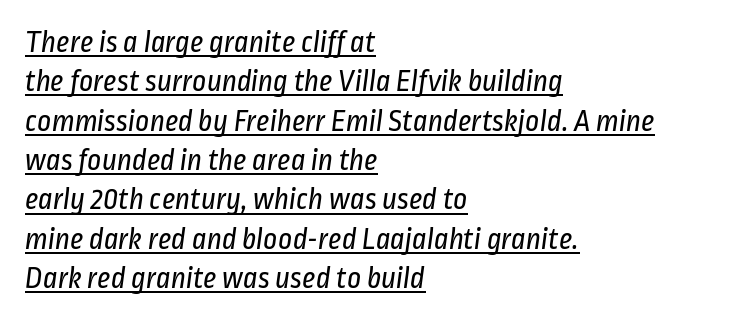
One-word summary of the alignment: left. Honestly, the letter spacing is just normal — you wouldn't notice it. The cut favours lightness, reaching ordinary text weight at its darkest. This sample carries an underscore along the baseline area. In terms of leading, this rendering sits right in the middle. The designer went with a sans here, leaving each stem footless.
